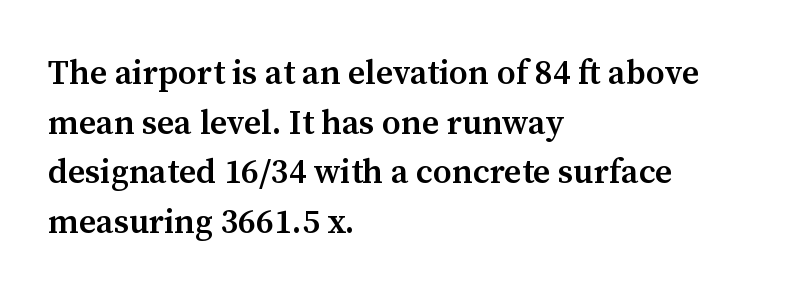
The image shows 34 px semibold serif type, upright; set left-aligned, normal line spacing (1.46x), normal letter spacing, not underlined; medium stroke contrast and a medium x-height.
